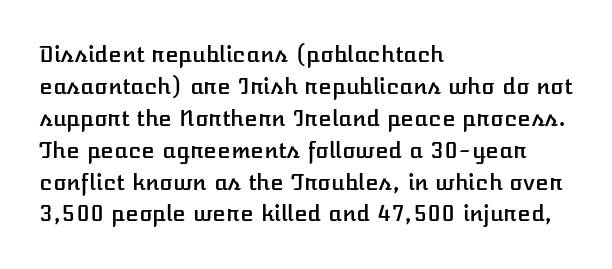
{"italic": "no", "underline": "no", "align": "left", "line_spacing": "normal", "line_spacing_ratio": 1.45, "letter_spacing": "normal", "letter_spacing_em": 0.0, "glyph_px": 22}
